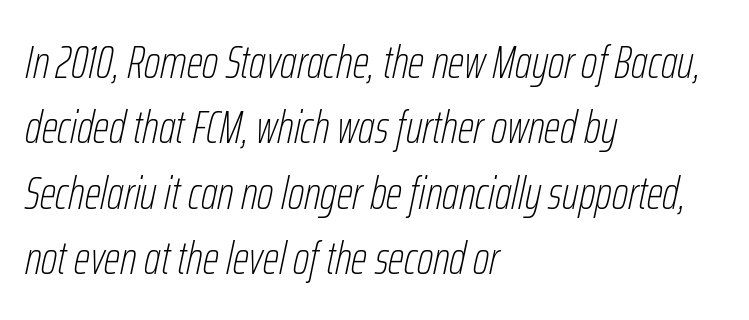
Nothing heavy about these letters — not bold at all. In terms of posture, this sample is oblique. This sample is left-justified, so line endings fall wherever the words run out. The rendering uses natural spacing where letterforms have individual widths. The line texture is even and compact thanks to regular tracking.
